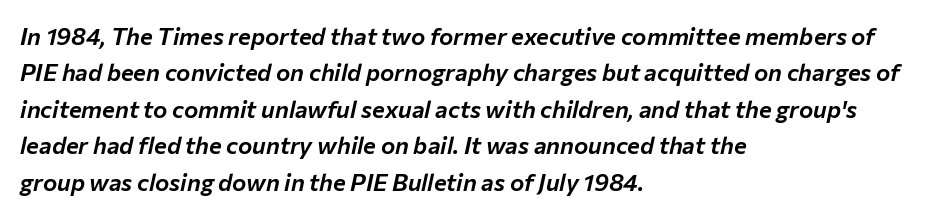
Q: Is the text italic (slanted)? A: Yes, it leans right by about 12 degrees.
Q: Is the text underlined? A: No.
Q: How is the paragraph aligned? A: Left-aligned.
Q: Is the spacing between letters normal or unusually wide? A: Normal.
Q: Is the spacing between lines tight, normal or loose? A: Normal.
